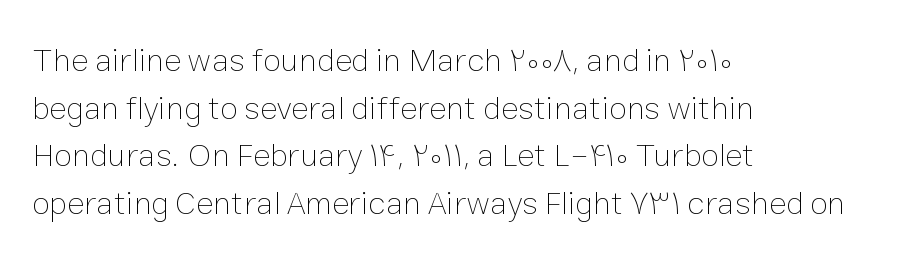
Q: Is the text bold? A: No.
Q: Is the text italic (slanted)? A: No, it is upright.
Q: Is the text underlined? A: No.
Q: How is the paragraph aligned? A: Left-aligned.
Q: Is the spacing between letters normal or unusually wide? A: Normal.
Q: Is the spacing between lines tight, normal or loose? A: Normal.
Q: Width (condensed, normal, or wide)? A: Normal.
Q: Stroke contrast? A: Low.
Q: x-height? A: Medium.
Q: Monospaced? A: No.
